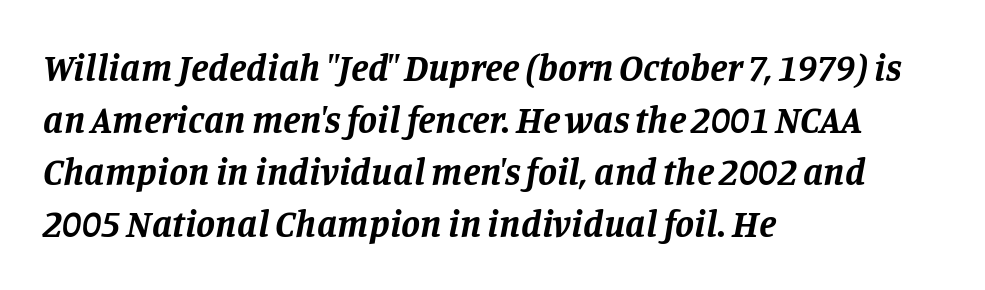
Q: Is the text bold? A: Yes.
Q: Is the text italic (slanted)? A: Yes, it leans right by about 11 degrees.
Q: Is the typeface a serif or a sans-serif typeface? A: Serif.
Q: Is the text underlined? A: No.
Q: How is the paragraph aligned? A: Left-aligned.
Q: Is the spacing between letters normal or unusually wide? A: Normal.
Q: Is the spacing between lines tight, normal or loose? A: Normal.
Q: Width (condensed, normal, or wide)? A: Normal.
Q: Stroke contrast? A: Low.
Q: x-height? A: Large.
Q: Monospaced? A: No.
